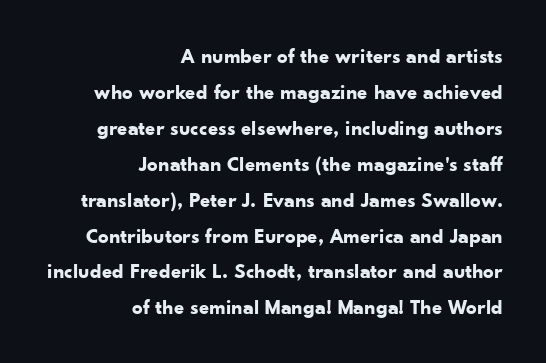
The image shows 21 px bold type, upright; set right-aligned, line spacing 1.71x, normal letter spacing, not underlined.
